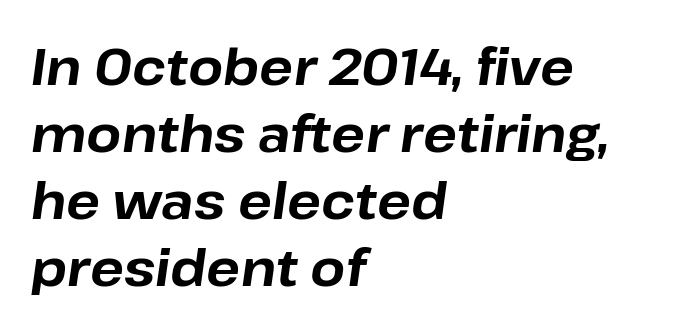
Q: Is the text bold? A: Yes.
Q: Is the text italic (slanted)? A: Yes, it leans right by about 8 degrees.
Q: Is the text underlined? A: No.
Q: How is the paragraph aligned? A: Left-aligned.
Q: Is the spacing between letters normal or unusually wide? A: Normal.
Q: Is the spacing between lines tight, normal or loose? A: Normal.
Q: Width (condensed, normal, or wide)? A: Normal.
Q: Stroke contrast? A: Low.
Q: x-height? A: Medium.
Q: Monospaced? A: No.
